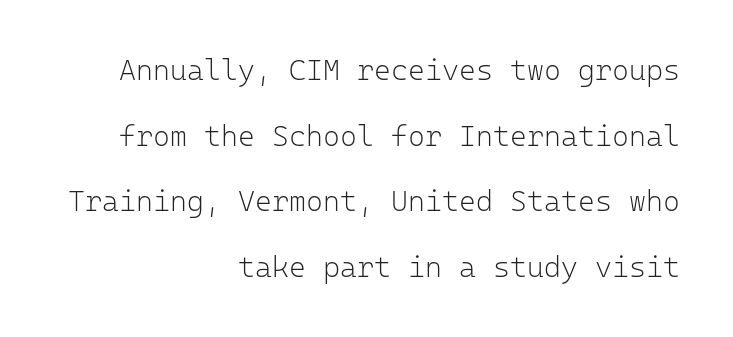
The image shows 29 px light sans-serif type, upright, monospaced; set right-aligned, loose line spacing (2.26x), normal letter spacing, not underlined; low stroke contrast and a medium x-height.
